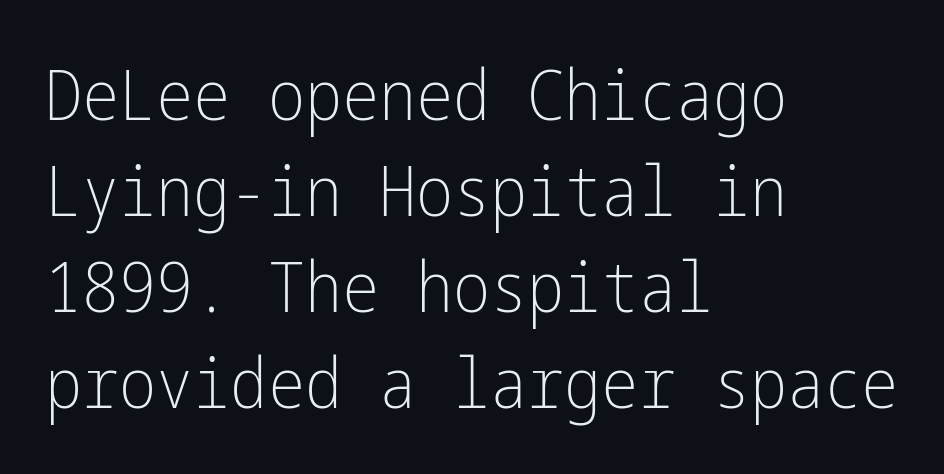
Honestly, the row spacing looks completely unremarkable. The foot of each line stays bare and open. Horizontal alignment here is leftward, the default for most running prose. The glyphs in this specimen are sans serif.
